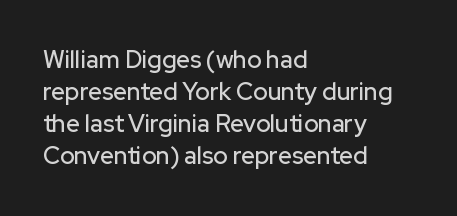
{"italic": "no", "underline": "no", "align": "left", "line_spacing": "normal", "line_spacing_ratio": 1.34, "letter_spacing": "normal", "letter_spacing_em": 0.0, "glyph_px": 24}
